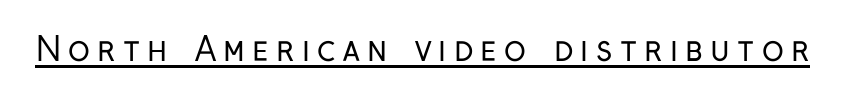
What decoration does the sample have? An underline. Tall strokes in this sample are plumb rather than angled. The glyphs in this specimen are sans serif. The font sits on the lighter half of the weight spectrum, regular included. This sample uses expanded letter spacing, leaving extra air between glyphs. Is this a fixed-width face? No — the glyphs have proportional, varying widths.
